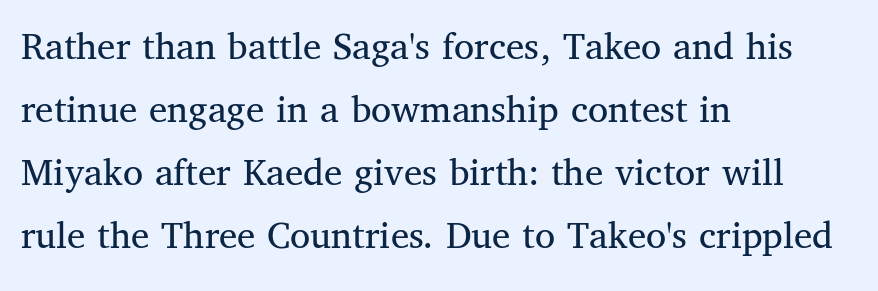
Q: Is the text bold? A: No.
Q: Is the text italic (slanted)? A: No, it is upright.
Q: Is the typeface a serif or a sans-serif typeface? A: Serif.
Q: Is the text underlined? A: No.
Q: How is the paragraph aligned? A: Left-aligned.
Q: Is the spacing between letters normal or unusually wide? A: Normal.
Q: Is the spacing between lines tight, normal or loose? A: Normal.
Q: Width (condensed, normal, or wide)? A: Normal.
Q: Stroke contrast? A: Medium.
Q: x-height? A: Medium.
Q: Monospaced? A: No.
